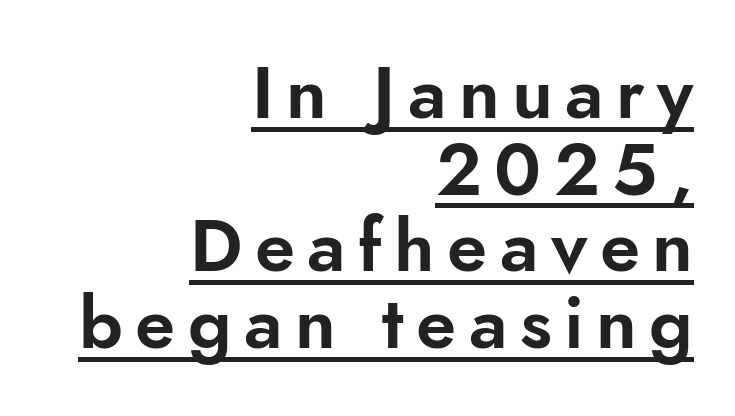
Interline gaps are noticeably narrow in this sample. The glyphs in this specimen are sans serif. Think of a printed novel: that variable character pitch is what you see here. Caption: lettering with a line underneath. The font's upright variant was chosen for this text. Every row of glyphs terminates at an identical x-position on the right.
